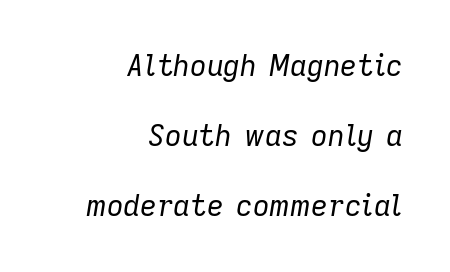
{"italic": "yes", "lean": "right", "slant_degrees": 9, "bold": "no", "weight": "regular", "width": "normal", "stroke_contrast": "low", "x_height": "medium", "monospaced": "no", "underline": "no", "align": "right", "line_spacing": "loose", "line_spacing_ratio": 2.42, "letter_spacing": "normal", "letter_spacing_em": 0.0, "glyph_px": 29}
